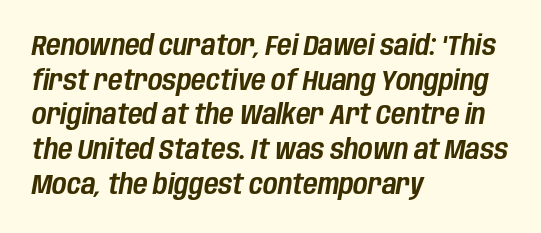
The image shows 28 px condensed type, italic (leaning right); set left-aligned, line spacing 1.24x, normal letter spacing, not underlined; low stroke contrast and a large x-height.
